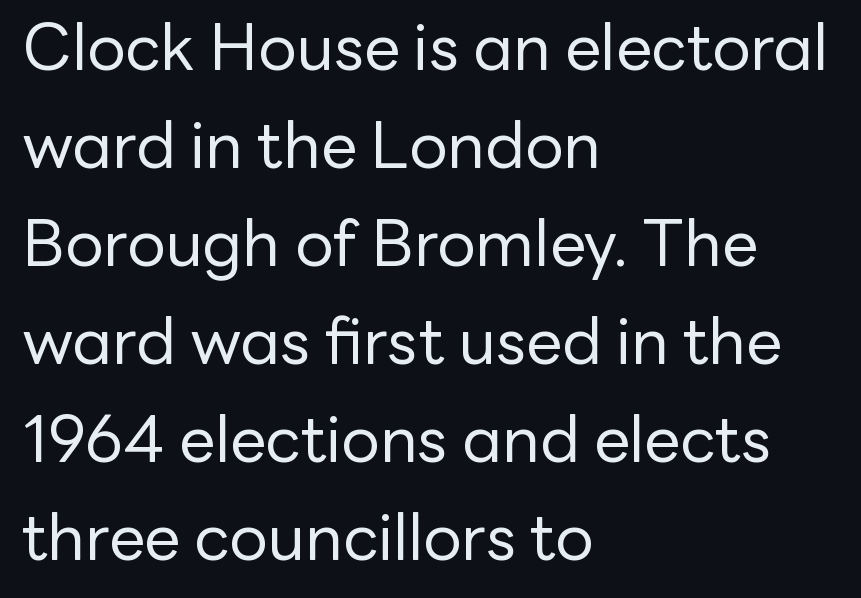
Spacing between characters is what you'd get straight out of the box. The leading is moderate, giving the passage an even texture. Just letters on the line, the space beneath them empty. The typesetting does not lean heavy: it is not bold. Horizontal alignment here is leftward, the default for most running prose. The face used here is proportionally spaced, like ordinary book or web type.
